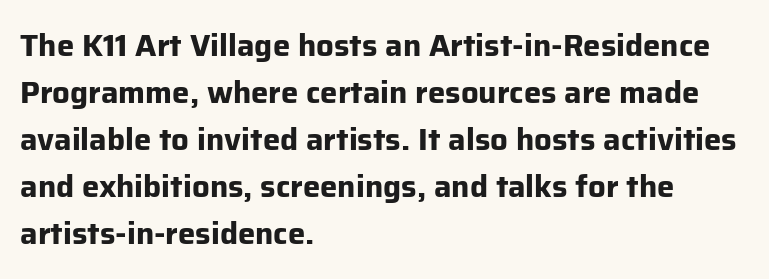
The face used here is proportionally spaced, like ordinary book or web type. Underlining? Definitely not there. The characters look thick and weighty, a clear bold. Characters follow at the spacing the type designer built in. Reading down the block, your eye returns to a fixed left position each line.
